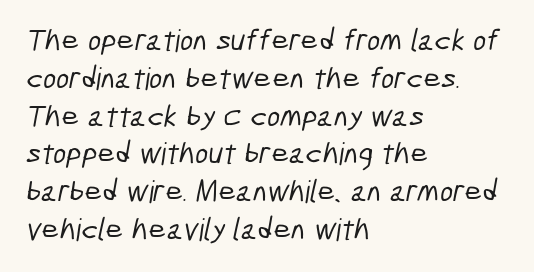
The image shows 31 px condensed sans-serif type; set left-aligned, line spacing 1.22x, normal letter spacing, not underlined; low stroke contrast and a medium x-height.
